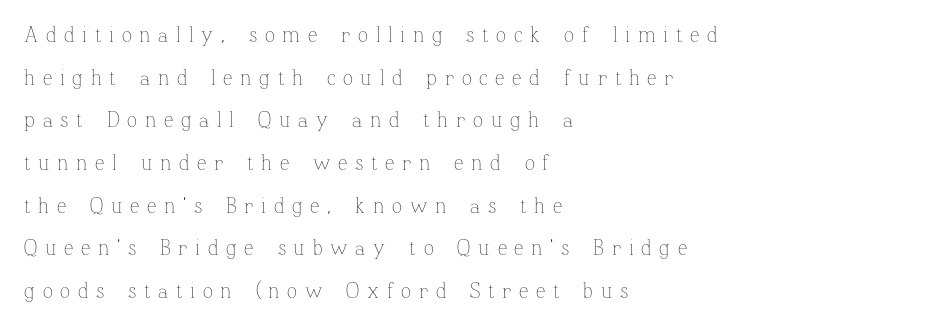
The image shows 21 px text type, upright; set left-aligned, loose line spacing (2.03x), unusually wide letter spacing (+0.37 em), not underlined.
